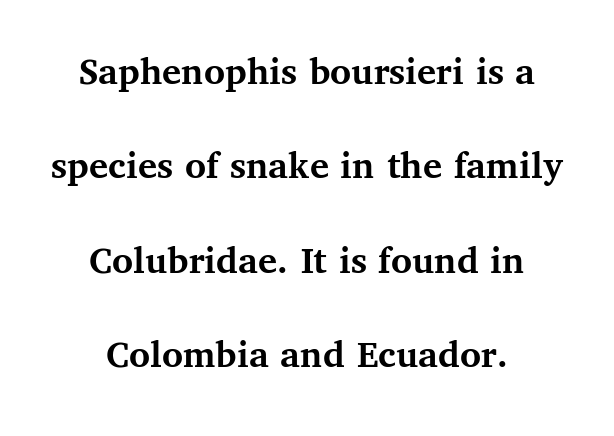
Q: Is the text bold? A: Yes.
Q: Is the text italic (slanted)? A: No, it is upright.
Q: Is the typeface a serif or a sans-serif typeface? A: Serif.
Q: Is the text underlined? A: No.
Q: How is the paragraph aligned? A: Centered.
Q: Is the spacing between letters normal or unusually wide? A: Normal.
Q: Is the spacing between lines tight, normal or loose? A: Loose.
Q: Width (condensed, normal, or wide)? A: Normal.
Q: Stroke contrast? A: Medium.
Q: x-height? A: Medium.
Q: Monospaced? A: No.
